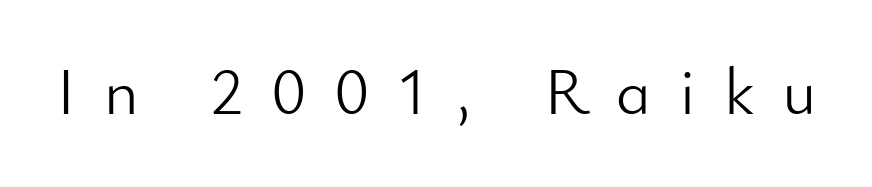
The image shows 66 px light sans-serif type, upright; set unusually wide letter spacing (+0.42 em), not underlined; low stroke contrast and a small x-height.
